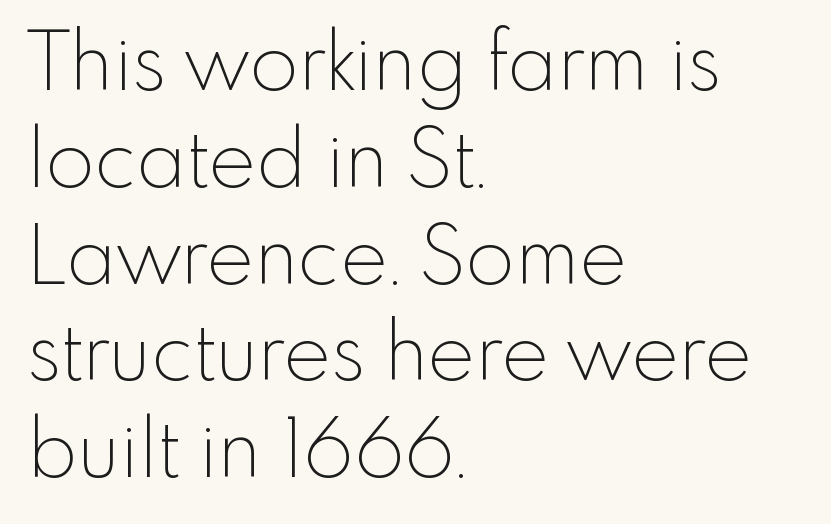
The image shows 80 px thin sans-serif type, upright; set left-aligned, line spacing 1.21x, normal letter spacing, not underlined; a small x-height.
